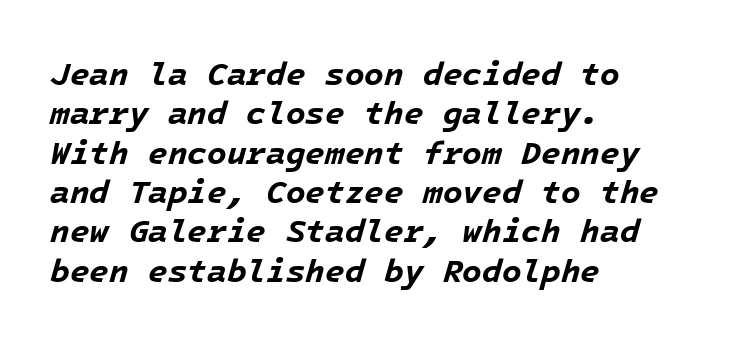
Q: Is the text bold? A: Yes.
Q: Is the text italic (slanted)? A: Yes, it leans right by about 16 degrees.
Q: Is the text underlined? A: No.
Q: How is the paragraph aligned? A: Left-aligned.
Q: Is the spacing between letters normal or unusually wide? A: Normal.
Q: Width (condensed, normal, or wide)? A: Normal.
Q: Stroke contrast? A: Low.
Q: x-height? A: Medium.
